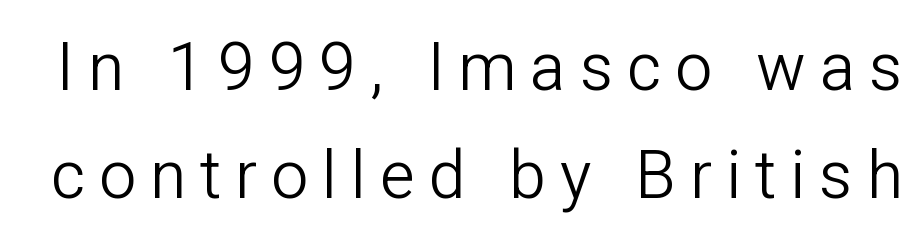
Q: Is the text bold? A: No.
Q: Is the text italic (slanted)? A: No, it is upright.
Q: Is the typeface a serif or a sans-serif typeface? A: Sans-serif.
Q: Is the text underlined? A: No.
Q: Is the spacing between letters normal or unusually wide? A: Unusually wide.
Q: Is the spacing between lines tight, normal or loose? A: Normal.
Q: Width (condensed, normal, or wide)? A: Normal.
Q: Stroke contrast? A: Low.
Q: x-height? A: Medium.
Q: Monospaced? A: No.
